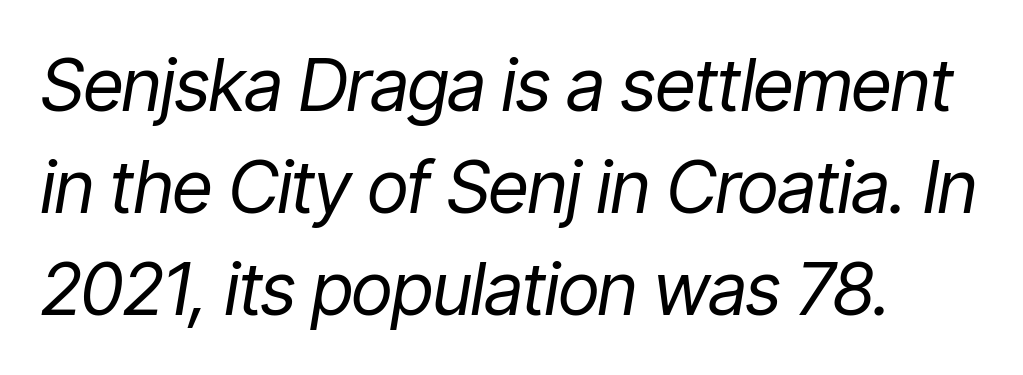
The image shows 72 px regular-weight, condensed type, italic (leaning right); set normal line spacing (1.42x), normal letter spacing, not underlined; low stroke contrast and a medium x-height.
